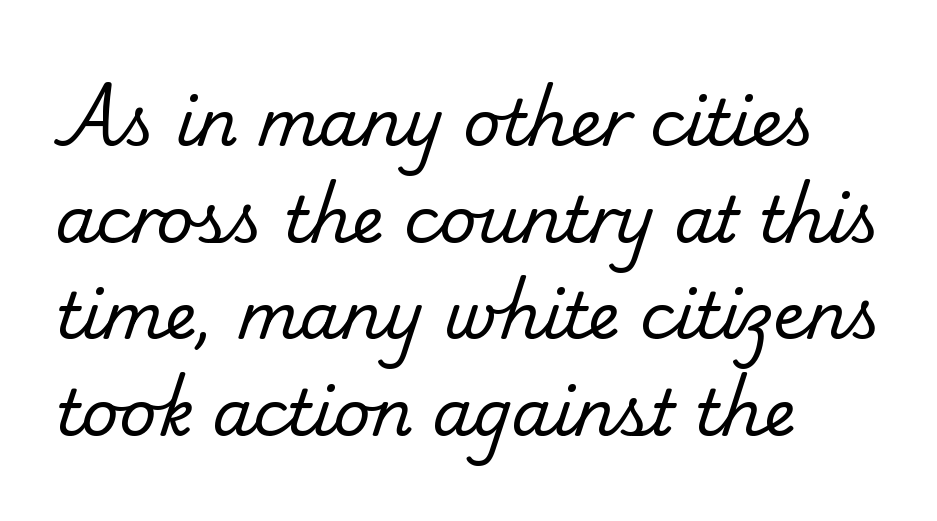
The image shows 64 px regular-weight serif type; set left-aligned, normal line spacing (1.51x), normal letter spacing, not underlined; low stroke contrast and a small x-height.
